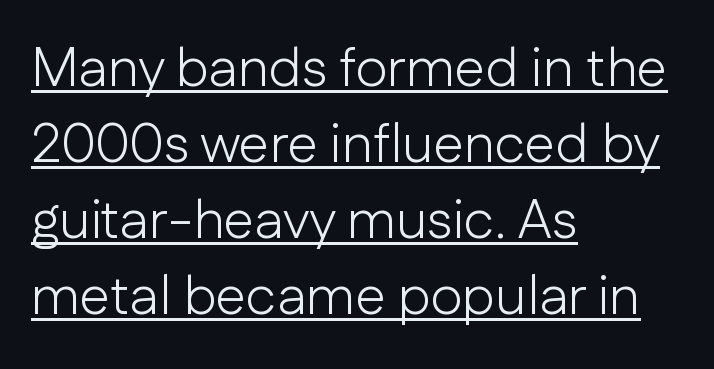
Q: Is the text bold? A: No.
Q: Is the text italic (slanted)? A: No, it is upright.
Q: Is the typeface a serif or a sans-serif typeface? A: Sans-serif.
Q: Is the text underlined? A: Yes.
Q: How is the paragraph aligned? A: Left-aligned.
Q: Is the spacing between letters normal or unusually wide? A: Normal.
Q: Is the spacing between lines tight, normal or loose? A: Normal.
Q: Width (condensed, normal, or wide)? A: Normal.
Q: Stroke contrast? A: Low.
Q: x-height? A: Medium.
Q: Monospaced? A: No.
